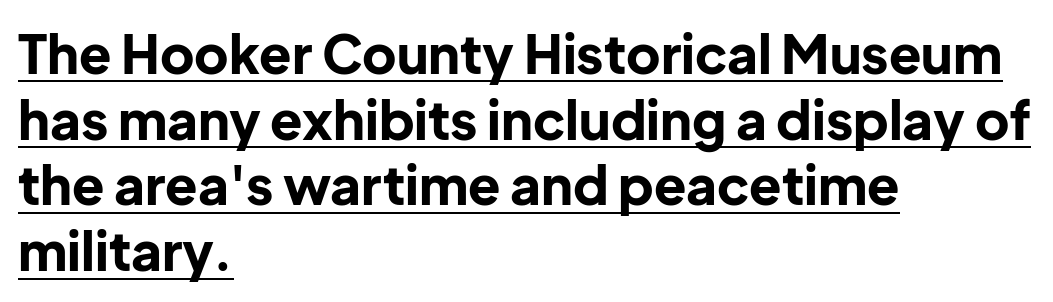
The image shows 53 px bold sans-serif type, upright; set left-aligned, line spacing 1.24x, normal letter spacing, underlined; low stroke contrast and a medium x-height.
